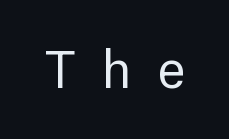
Think of a printed novel: that variable character pitch is what you see here. This sample uses a sans-serif face. There is plenty of visible air inserted between adjacent glyphs. Glance below the letters and you will spot only blank space. The font's upright variant was chosen for this text.
